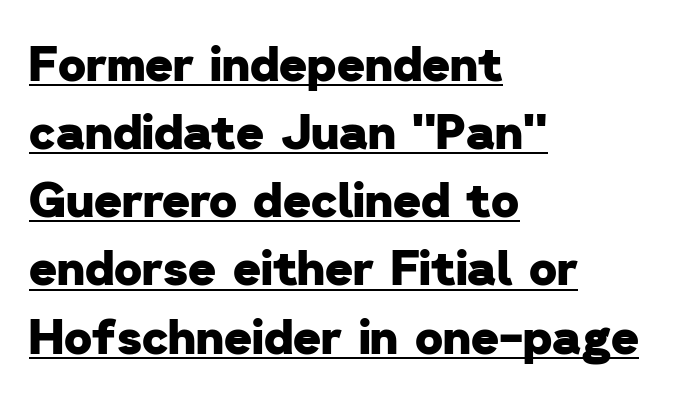
{"serif": "no", "bold": "yes", "weight": "heavy", "width": "normal", "stroke_contrast": "low", "x_height": "medium", "monospaced": "no", "underline": "yes", "align": "left", "line_spacing": "normal", "line_spacing_ratio": 1.42, "letter_spacing": "normal", "letter_spacing_em": 0.0, "glyph_px": 48}
